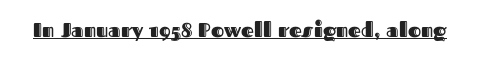
Q: Is the text italic (slanted)? A: No, it is upright.
Q: Is the text underlined? A: Yes.
Q: Is the spacing between letters normal or unusually wide? A: Normal.
